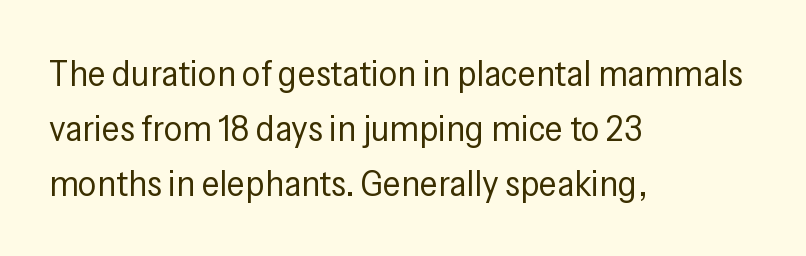
The image shows 37 px regular-weight, condensed sans-serif type, upright; set left-aligned, normal line spacing (1.48x), normal letter spacing, not underlined; low stroke contrast and a medium x-height.
